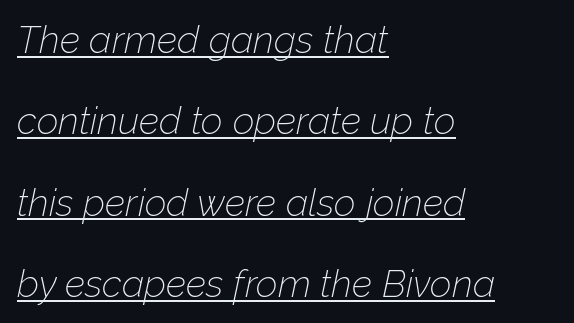
{"italic": "yes", "lean": "right", "slant_degrees": 12, "bold": "no", "weight": "thin", "width": "normal", "stroke_contrast": "low", "x_height": "medium", "monospaced": "no", "underline": "yes", "align": "left", "line_spacing": "loose", "line_spacing_ratio": 2.14, "letter_spacing": "normal", "letter_spacing_em": 0.0, "glyph_px": 38}
